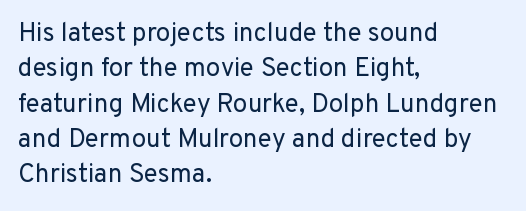
Vertically, the passage feels balanced, rows spaced as you'd expect. No italicization has been applied; the sample stays upright. A bare baseline throughout the passage. Think standard paragraph weight, or any step lighter than that.
